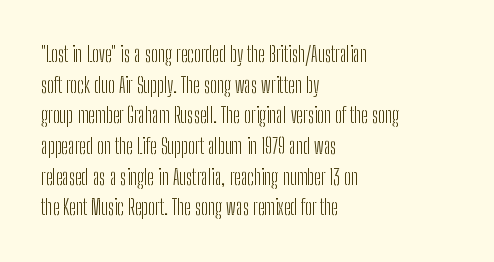
Q: Is the text bold? A: No.
Q: Is the text italic (slanted)? A: No, it is upright.
Q: Is the text underlined? A: No.
Q: How is the paragraph aligned? A: Left-aligned.
Q: Is the spacing between letters normal or unusually wide? A: Normal.
Q: Is the spacing between lines tight, normal or loose? A: Normal.
